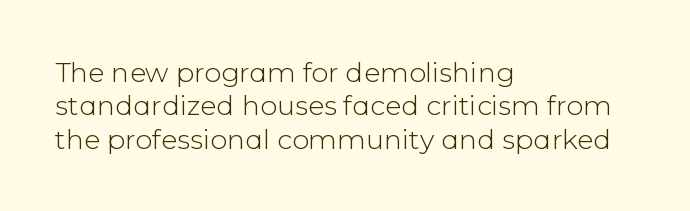
No letter is thick-stroked: the sample isn't bold. This rendering leaves character spacing at its baseline value. A bare baseline throughout the passage. Line beginnings align vertically; line endings do not. This sample uses an upright cut, with every glyph sitting square on the baseline.
